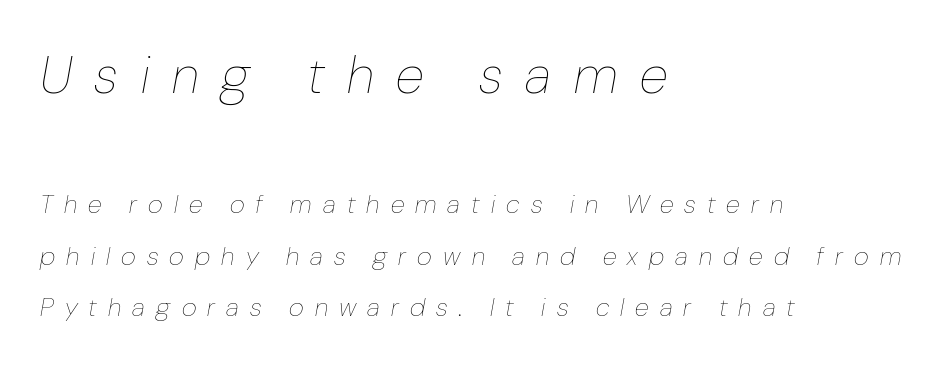
{"italic": "yes", "lean": "right", "slant_degrees": 10, "bold": "no", "weight": "thin", "width": "condensed", "stroke_contrast": "low", "x_height": "medium", "monospaced": "no", "underline": "no", "align": "left", "line_spacing": "loose", "line_spacing_ratio": 1.98, "letter_spacing": "wide", "letter_spacing_em": 0.43, "larger_block": "first", "size_ratio": 2.04, "glyph_px": 53}
